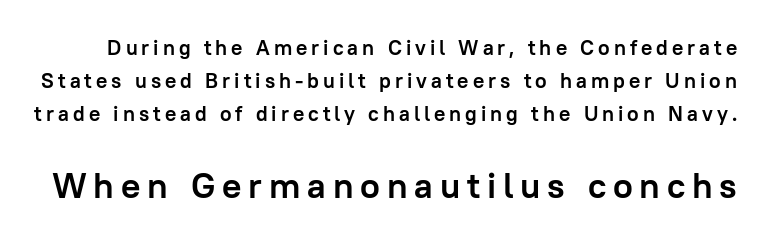
Q: Is the text bold? A: Yes.
Q: Is the text italic (slanted)? A: No, it is upright.
Q: Is the typeface a serif or a sans-serif typeface? A: Sans-serif.
Q: Is the text underlined? A: No.
Q: Is the spacing between lines tight, normal or loose? A: Normal.
Q: Which block of text is set in a larger size, the first (top) or the second (bottom)? A: The second (bottom) one.
Q: Width (condensed, normal, or wide)? A: Normal.
Q: Stroke contrast? A: Low.
Q: x-height? A: Medium.
Q: Monospaced? A: No.
